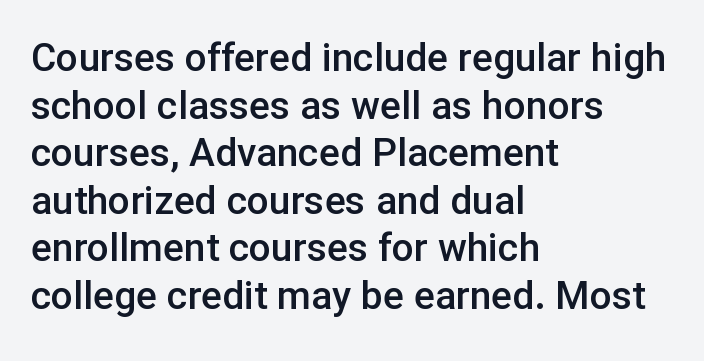
A somewhat darkened texture: the type is semibold rather than bold. The letters advance in unequal steps, a hallmark of proportional type. Notice how the passage keeps a crisp vertical edge on the left only. Students, note that the glyphs here touch the page at normal intervals. The font's upright variant was chosen for this text. Regarding serifs, this sample does without them.
